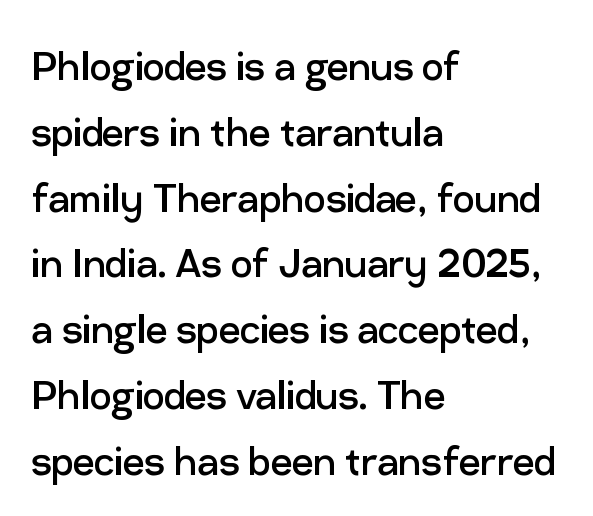
{"serif": "no", "italic": "no", "bold": "no", "weight": "regular", "width": "normal", "stroke_contrast": "low", "x_height": "medium", "monospaced": "no", "underline": "no", "align": "left", "line_spacing": "normal", "line_spacing_ratio": 1.37, "letter_spacing": "normal", "letter_spacing_em": 0.0, "glyph_px": 48}
